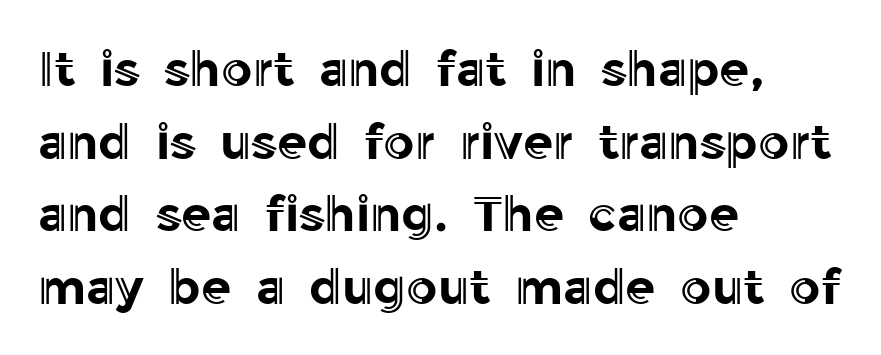
Any mark beneath the type? The region is blank. Rendered with straight, roman letterforms. The lines are quadded left. Here the designer chose a conventional face with non-uniform glyph widths. If you measured baseline to baseline, you'd find a middling distance.
